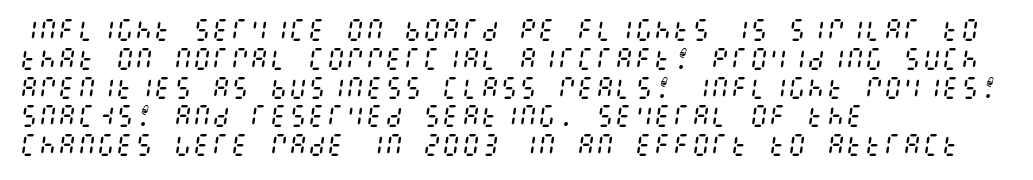
The image shows 24 px text type, italic (leaning right); set left-aligned, line spacing 1.2x, normal letter spacing, not underlined.
